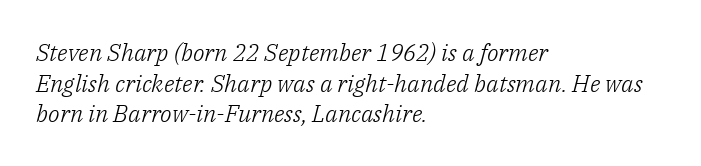
The image shows 24 px text type, italic (leaning right); set left-aligned, normal line spacing (1.28x), normal letter spacing, not underlined.
